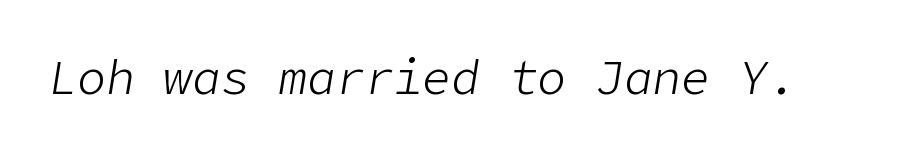
The image shows 48 px light type, italic (leaning right); set normal letter spacing, not underlined; low stroke contrast and a medium x-height.
